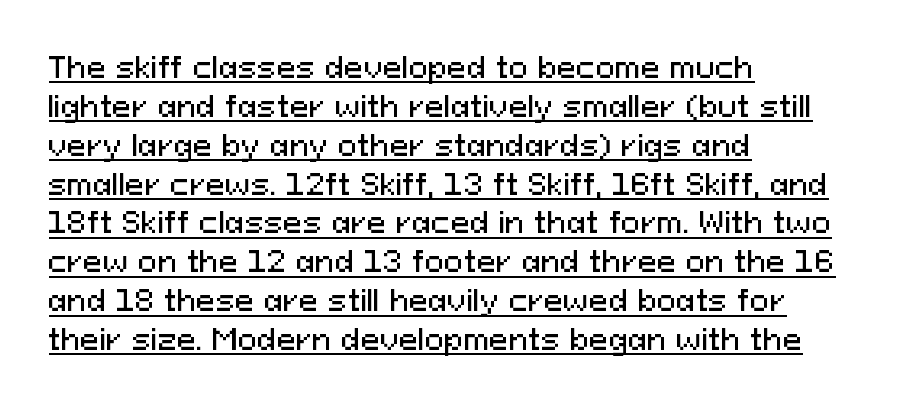
The image shows 29 px sans-serif type, upright; set left-aligned, normal line spacing (1.34x), normal letter spacing, underlined; medium stroke contrast and a medium x-height.
